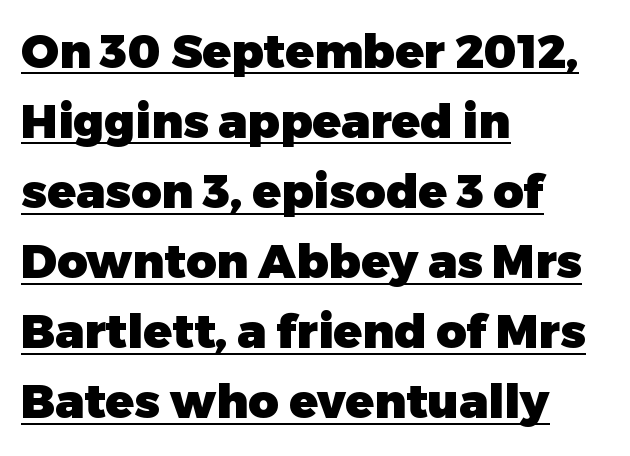
{"serif": "no", "italic": "no", "bold": "yes", "weight": "heavy", "width": "normal", "stroke_contrast": "low", "x_height": "medium", "monospaced": "no", "underline": "yes", "align": "left", "line_spacing": "normal", "line_spacing_ratio": 1.49, "letter_spacing": "normal", "letter_spacing_em": 0.0, "glyph_px": 47}
